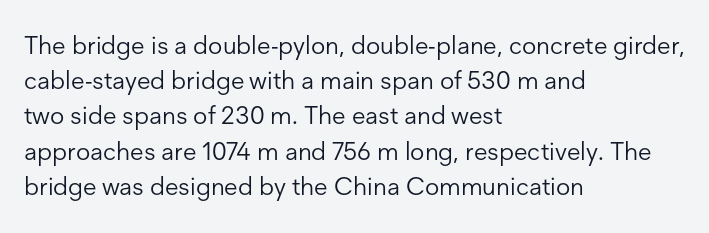
Q: Is the text bold? A: No.
Q: Is the text italic (slanted)? A: No, it is upright.
Q: Is the text underlined? A: No.
Q: How is the paragraph aligned? A: Left-aligned.
Q: Is the spacing between letters normal or unusually wide? A: Normal.
Q: Is the spacing between lines tight, normal or loose? A: Normal.
